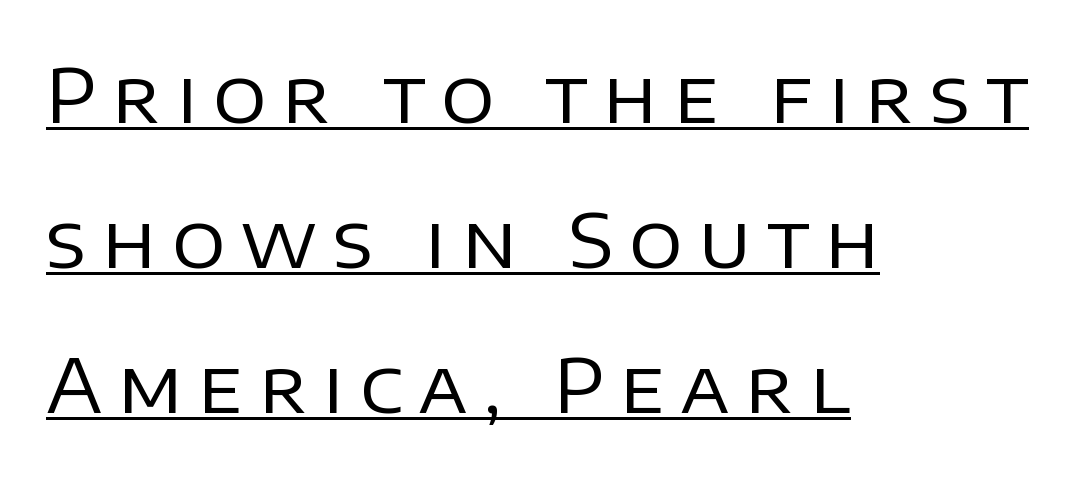
The string is rendered with underlining switched on. A typesetter would call this proportional, since set widths differ per character. Where is the straight margin? On the left. A great deal of white space separates one row of letters from the next.
